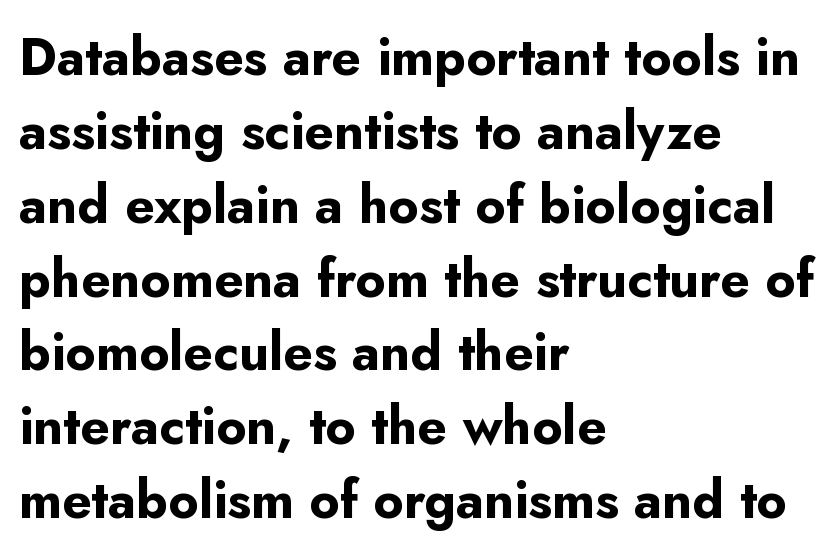
This sample uses an upright cut, with every glyph sitting square on the baseline. There is no visible air inserted between adjacent glyphs. The font family rendered here belongs to the sans-serif group. Descender tails drop into unmarked territory.
